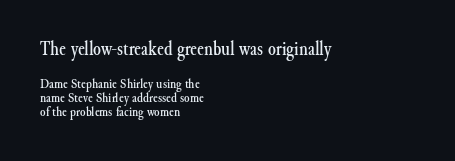
The image shows 20 px text type, upright; set left-aligned, tight line spacing (1.03x), normal letter spacing, not underlined; the first (top) block is 1.43x larger.
